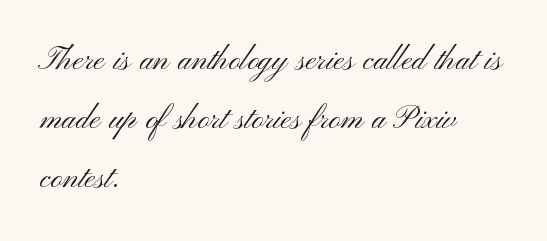
{"serif": "no", "bold": "no", "weight": "light", "width": "wide", "stroke_contrast": "medium", "x_height": "small", "monospaced": "no", "underline": "no", "align": "left", "line_spacing": "normal", "line_spacing_ratio": 1.47, "letter_spacing": "normal", "letter_spacing_em": 0.0, "glyph_px": 40}
